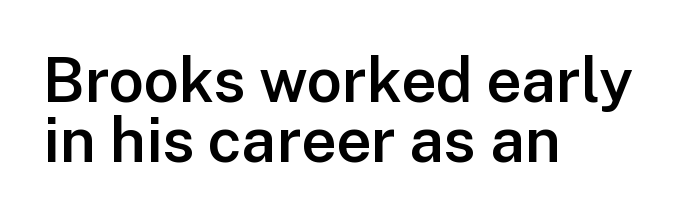
Looks like regular typesetting: each glyph gets only the width it needs. The characters display no serif detailing; their extremities are plain. Summary of vertical rhythm: compact, with narrow interline spacing. A student would call this left alignment; a typographer would say flush left, rag right.
